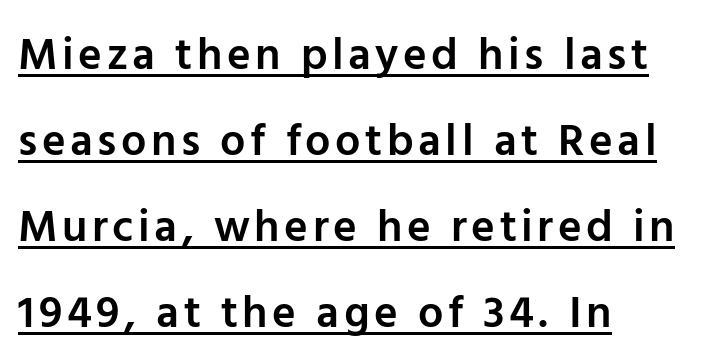
The image shows 45 px semibold sans-serif type, upright; set left-aligned, loose line spacing (1.91x), underlined; low stroke contrast and a medium x-height.
